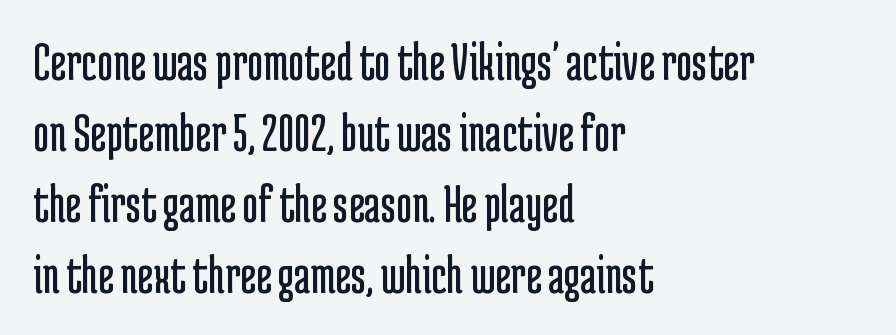
Q: Is the text bold? A: No.
Q: Is the text italic (slanted)? A: No, it is upright.
Q: Is the typeface a serif or a sans-serif typeface? A: Sans-serif.
Q: Is the text underlined? A: No.
Q: How is the paragraph aligned? A: Left-aligned.
Q: Is the spacing between letters normal or unusually wide? A: Normal.
Q: Is the spacing between lines tight, normal or loose? A: Normal.
Q: Width (condensed, normal, or wide)? A: Condensed.
Q: Stroke contrast? A: Low.
Q: x-height? A: Medium.
Q: Monospaced? A: No.
